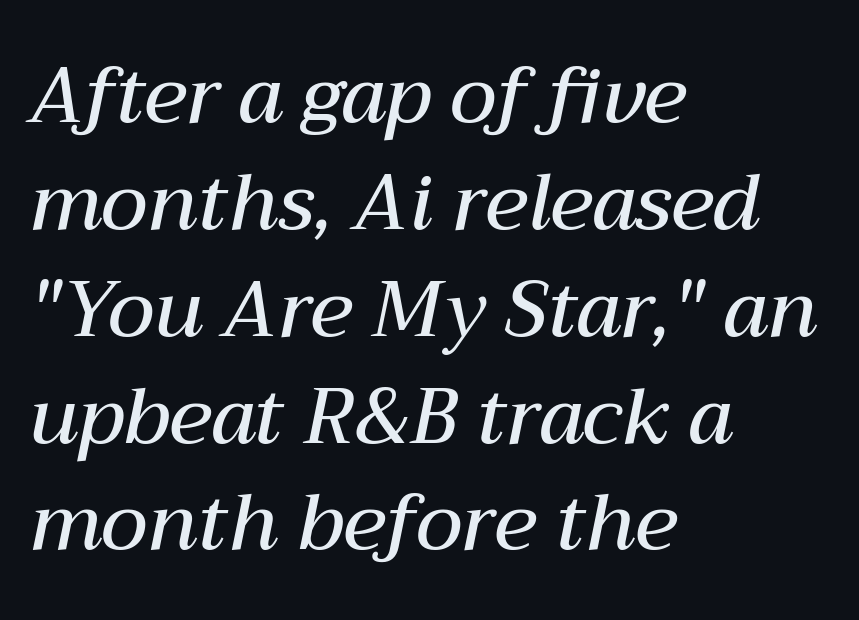
Every character sits at an angle, as italics do. The ragged edge is on the right, which tells us the setting is flush left. The space directly below the letters is spotless. The face used here is proportionally spaced, like ordinary book or web type. The letters sit at their default tracking, neither squeezed nor spread.
